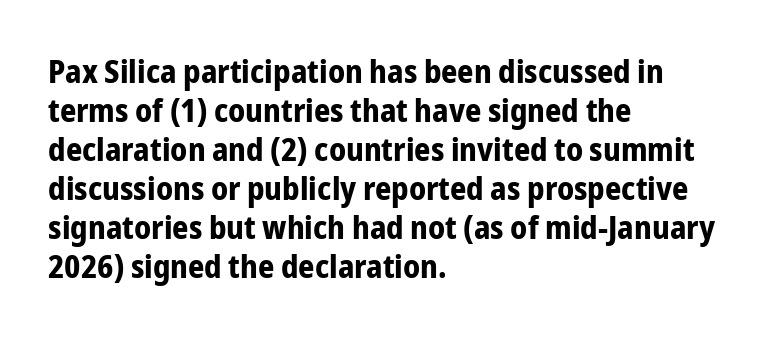
Observe the absence of serifs on each vertical stroke in this sample. If you drew a ruler down the left edge, every line would touch it. Ordinary non-slanted type is in use. Spacing verdict: proportional, widths tailored to each character. The string is rendered with underlining switched off. Standard letterfit; no display-style spreading of the glyphs.
